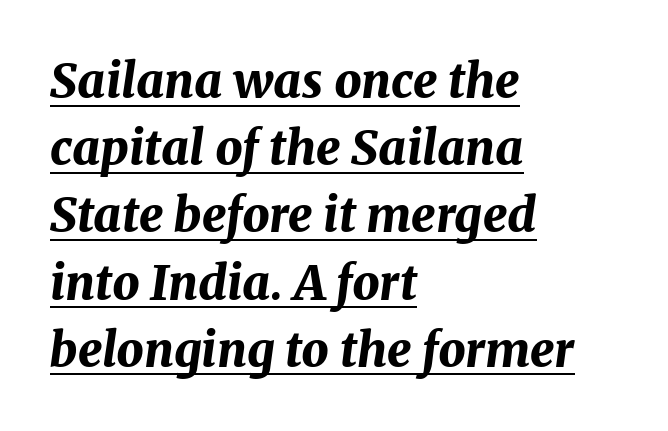
The image shows 48 px bold type, italic (leaning right); set left-aligned, normal line spacing (1.4x), normal letter spacing, underlined; medium stroke contrast and a medium x-height.
